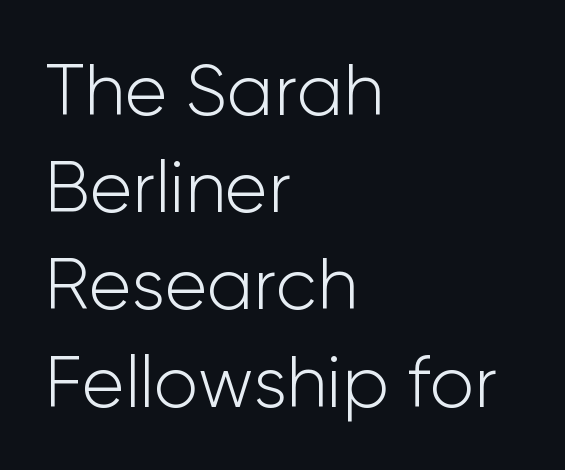
The image shows 72 px light sans-serif type, upright; set left-aligned, normal line spacing (1.35x), normal letter spacing, not underlined; low stroke contrast and a medium x-height.
